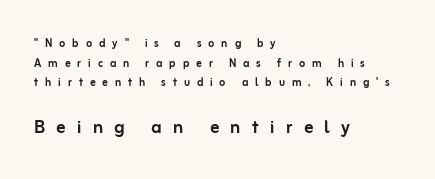
The image shows 23 px text type, upright; set left-aligned, normal line spacing (1.41x), unusually wide letter spacing (+0.49 em), not underlined; the second (bottom) block is 1.64x larger.
